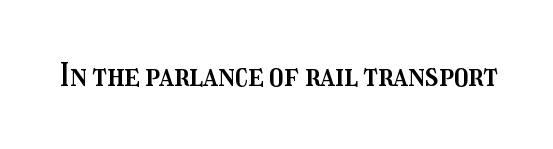
The image shows 32 px condensed type, upright; set normal letter spacing, not underlined; medium stroke contrast and a medium x-height.
